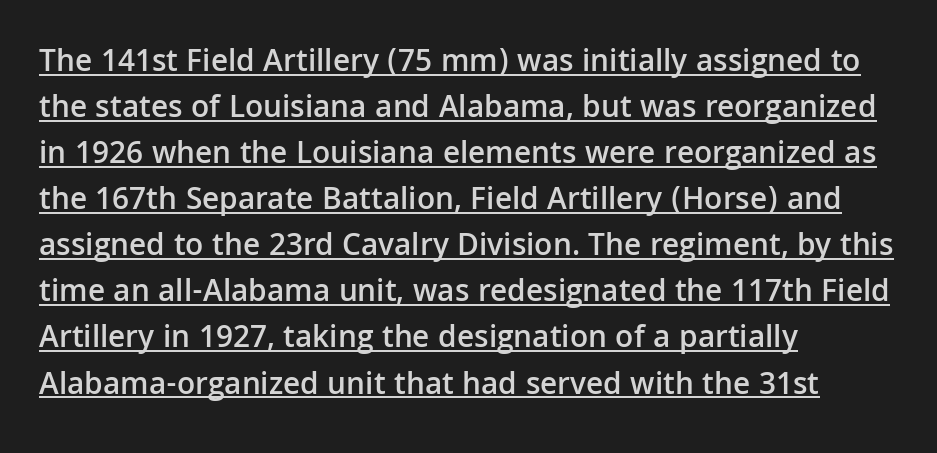
The image shows 32 px semibold sans-serif type, upright; set left-aligned, normal line spacing (1.44x), normal letter spacing, underlined; low stroke contrast and a medium x-height.
